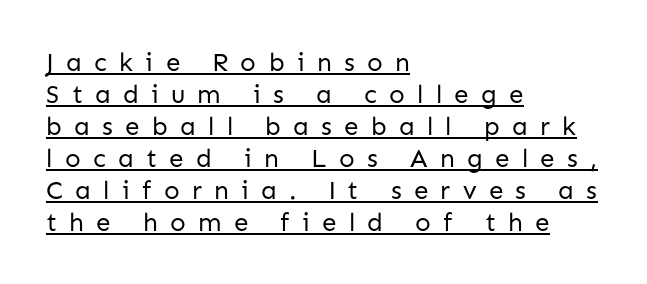
Weight: regular or lighter. Where is the straight margin? On the left. Descenders here cross a horizontal rule under the line. Compared with typical body copy, the letter spacing here is much looser.
